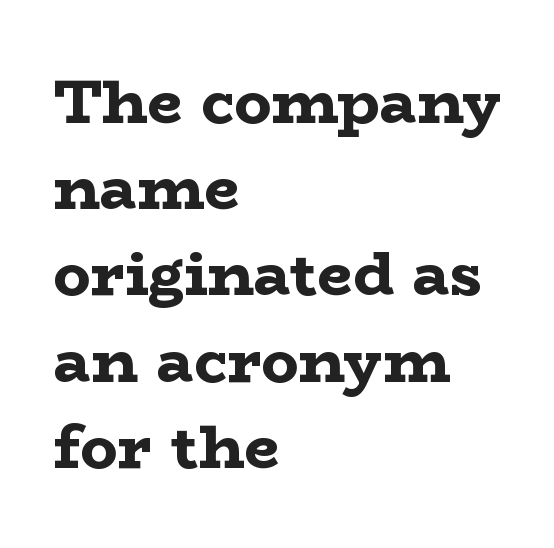
The image shows 62 px bold, wide serif type, upright; set left-aligned, normal line spacing (1.39x), normal letter spacing, not underlined; low stroke contrast and a medium x-height.
